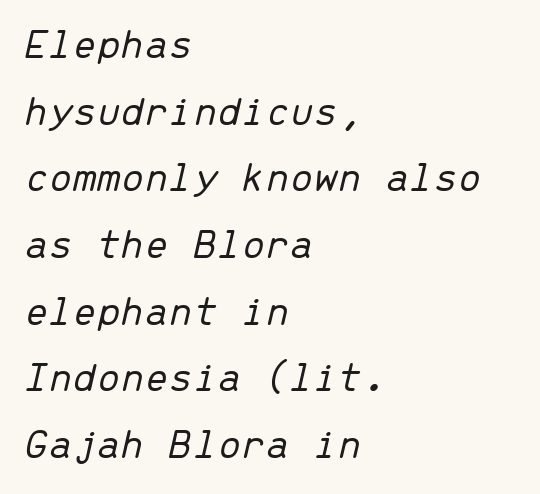
{"italic": "yes", "lean": "right", "slant_degrees": 13, "bold": "no", "weight": "light", "width": "normal", "stroke_contrast": "low", "x_height": "medium", "monospaced": "yes", "underline": "no", "align": "left", "line_spacing": "normal", "line_spacing_ratio": 1.55, "letter_spacing": "normal", "letter_spacing_em": 0.0, "glyph_px": 43}
